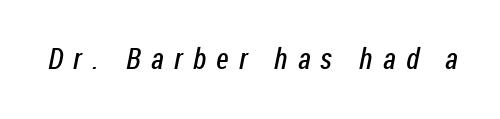
Q: Is the text bold? A: No.
Q: Is the typeface a serif or a sans-serif typeface? A: Sans-serif.
Q: Is the text underlined? A: No.
Q: Is the spacing between letters normal or unusually wide? A: Unusually wide.
Q: Width (condensed, normal, or wide)? A: Condensed.
Q: Stroke contrast? A: Low.
Q: x-height? A: Medium.
Q: Monospaced? A: No.
